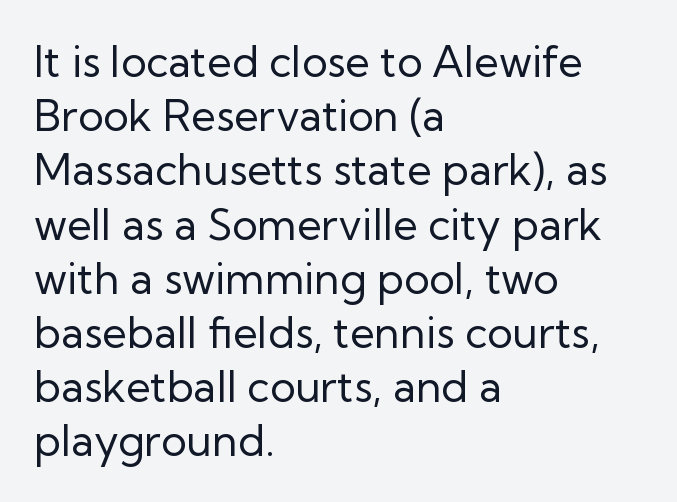
Tracking value appears to be zero — textbook default spacing. Descender tails drop into unmarked territory. The passage shown is not bold in any degree. The rendering uses natural spacing where letterforms have individual widths. Leftover space on each line is placed entirely after the last word. Designer's note — italics off, roman on.
